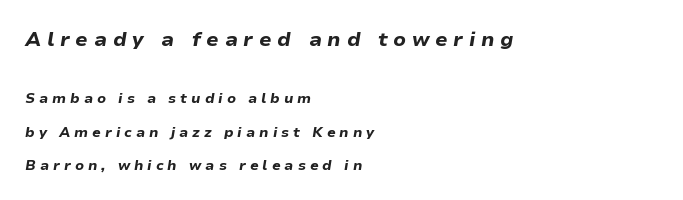
Q: Is the text bold? A: Yes.
Q: Is the text italic (slanted)? A: Yes, it leans right by about 9 degrees.
Q: Is the text underlined? A: No.
Q: How is the paragraph aligned? A: Left-aligned.
Q: Is the spacing between letters normal or unusually wide? A: Unusually wide.
Q: Is the spacing between lines tight, normal or loose? A: Loose.
Q: Which block of text is set in a larger size, the first (top) or the second (bottom)? A: The first (top) one.
